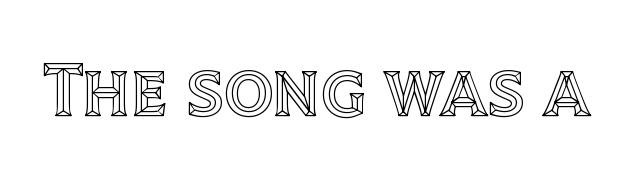
Q: Is the text italic (slanted)? A: No, it is upright.
Q: Is the text underlined? A: No.
Q: Is the spacing between letters normal or unusually wide? A: Normal.
Q: Width (condensed, normal, or wide)? A: Normal.
Q: x-height? A: Large.
Q: Monospaced? A: No.
